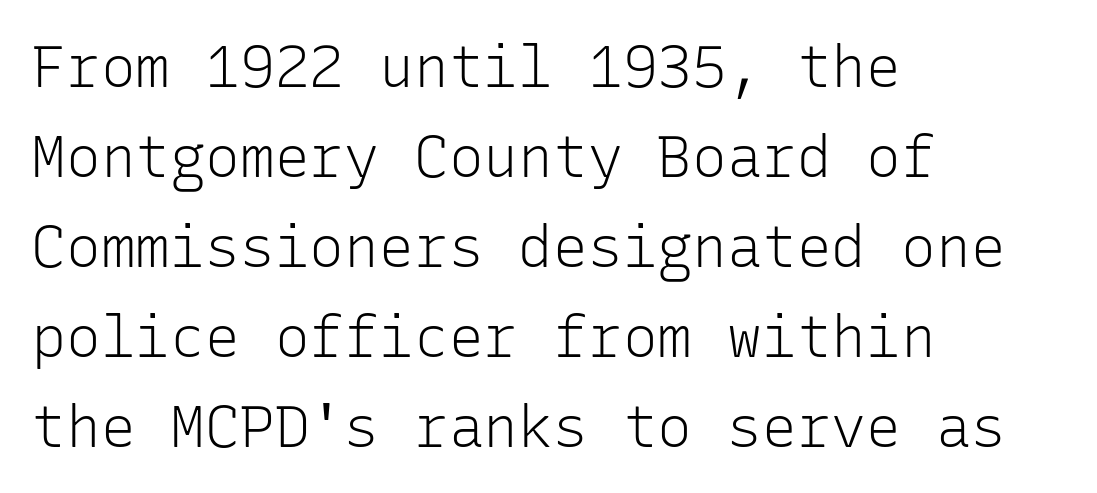
The image shows 58 px light sans-serif type, upright, monospaced; set left-aligned, normal line spacing (1.55x), normal letter spacing, not underlined; low stroke contrast and a medium x-height.
